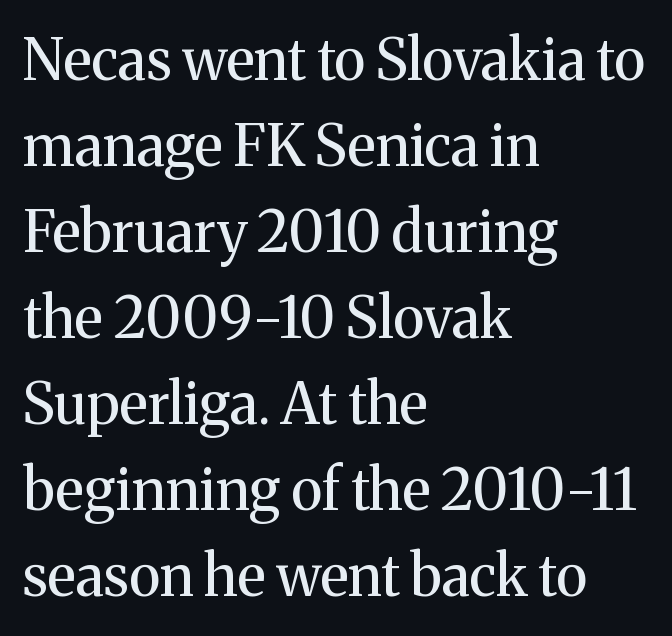
Q: Is the text bold? A: No.
Q: Is the text italic (slanted)? A: No, it is upright.
Q: Is the typeface a serif or a sans-serif typeface? A: Serif.
Q: Is the text underlined? A: No.
Q: How is the paragraph aligned? A: Left-aligned.
Q: Is the spacing between letters normal or unusually wide? A: Normal.
Q: Is the spacing between lines tight, normal or loose? A: Normal.
Q: Width (condensed, normal, or wide)? A: Normal.
Q: Stroke contrast? A: Medium.
Q: x-height? A: Medium.
Q: Monospaced? A: No.
